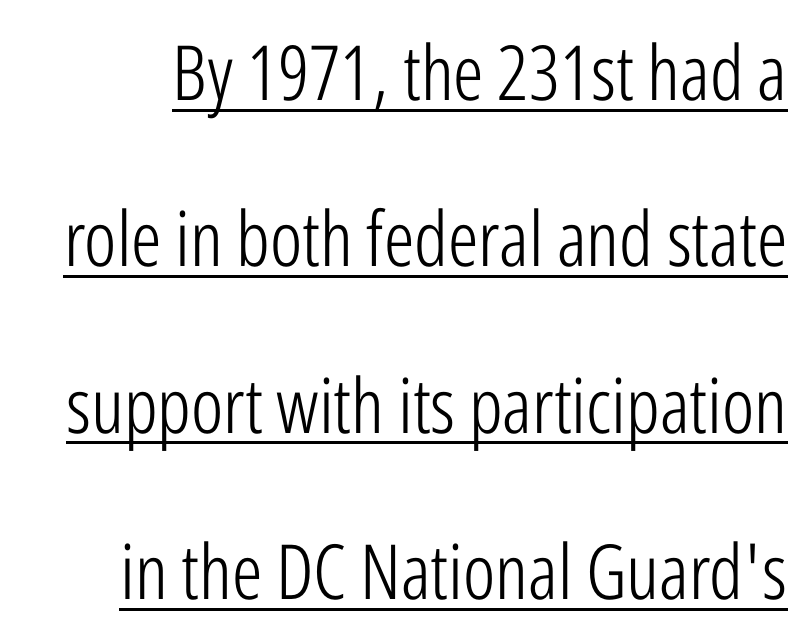
The image shows 76 px light, condensed sans-serif type, upright; set loose line spacing (2.19x), normal letter spacing, underlined; low stroke contrast and a medium x-height.
